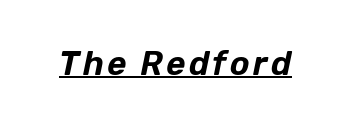
Proportional: the letters do not fall into vertical columns. These characters rest on top of a visible drawn line. The axis of the letterforms is tilted away from vertical.
